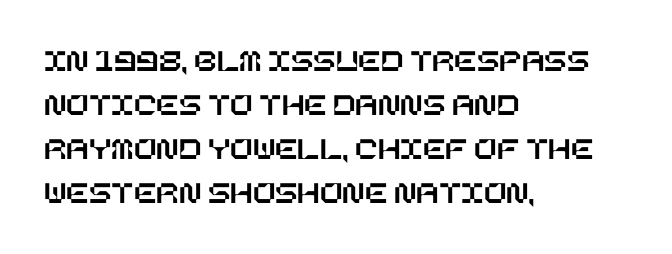
Interline gaps are of average width in this sample. The passage is arranged the way most books set body copy — flush left. If you drew a line through each stem, it would be perfectly vertical. Each row of text sits above clean, open space.
